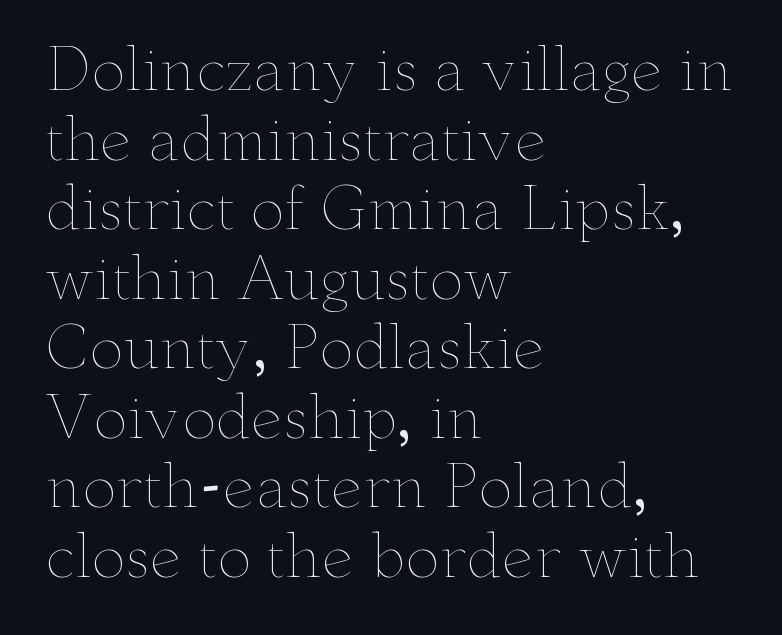
Q: Is the text bold? A: No.
Q: Is the text italic (slanted)? A: No, it is upright.
Q: Is the text underlined? A: No.
Q: How is the paragraph aligned? A: Left-aligned.
Q: Is the spacing between letters normal or unusually wide? A: Normal.
Q: Width (condensed, normal, or wide)? A: Wide.
Q: Stroke contrast? A: Low.
Q: x-height? A: Small.
Q: Monospaced? A: No.
